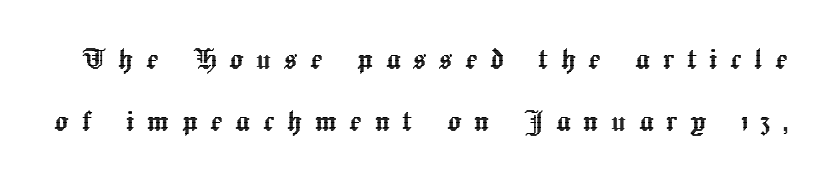
Q: Is the text italic (slanted)? A: No, it is upright.
Q: Is the text underlined? A: No.
Q: Is the spacing between letters normal or unusually wide? A: Unusually wide.
Q: Width (condensed, normal, or wide)? A: Normal.
Q: x-height? A: Medium.
Q: Monospaced? A: No.
